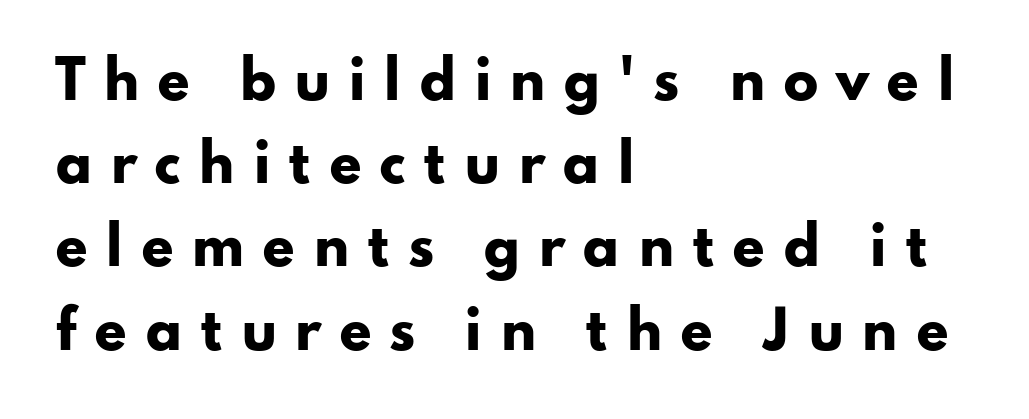
{"serif": "no", "italic": "no", "bold": "yes", "weight": "heavy", "width": "wide", "stroke_contrast": "low", "x_height": "small", "monospaced": "no", "underline": "no", "align": "left", "line_spacing": "normal", "line_spacing_ratio": 1.6, "letter_spacing": "wide", "letter_spacing_em": 0.33, "glyph_px": 52}
